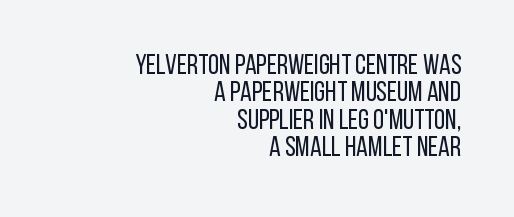
Q: Is the text bold? A: No.
Q: Is the text italic (slanted)? A: No, it is upright.
Q: Is the typeface a serif or a sans-serif typeface? A: Sans-serif.
Q: Is the text underlined? A: No.
Q: How is the paragraph aligned? A: Right-aligned.
Q: Is the spacing between letters normal or unusually wide? A: Normal.
Q: Is the spacing between lines tight, normal or loose? A: Tight.
Q: Width (condensed, normal, or wide)? A: Condensed.
Q: Stroke contrast? A: Low.
Q: x-height? A: Large.
Q: Monospaced? A: No.
